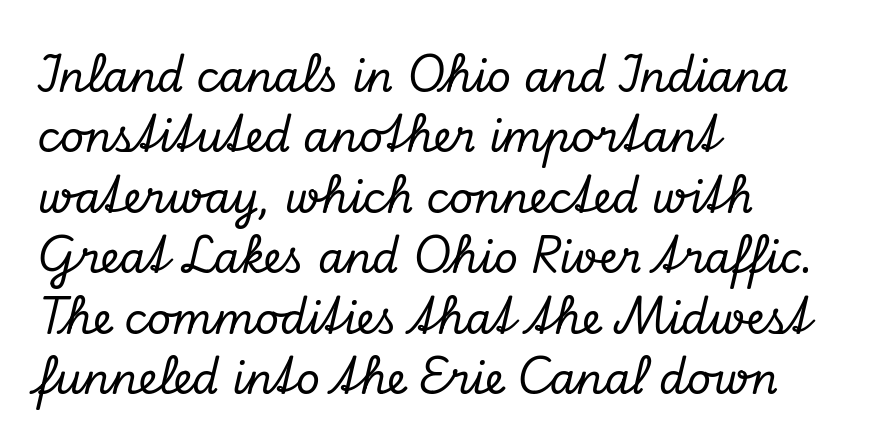
Q: Is the text italic (slanted)? A: Yes, it leans right by about 13 degrees.
Q: Is the typeface a serif or a sans-serif typeface? A: Serif.
Q: Is the text underlined? A: No.
Q: How is the paragraph aligned? A: Left-aligned.
Q: Is the spacing between letters normal or unusually wide? A: Normal.
Q: Is the spacing between lines tight, normal or loose? A: Normal.
Q: Width (condensed, normal, or wide)? A: Normal.
Q: Stroke contrast? A: Low.
Q: x-height? A: Small.
Q: Monospaced? A: No.
